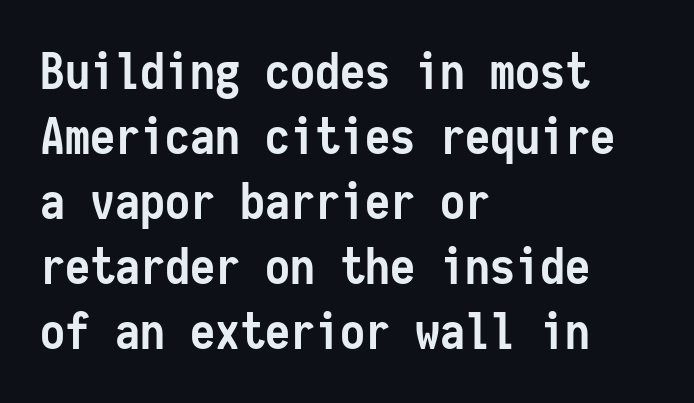
{"serif": "no", "italic": "no", "bold": "yes", "weight": "semibold", "width": "condensed", "stroke_contrast": "low", "x_height": "medium", "monospaced": "yes", "underline": "no", "align": "left", "line_spacing": "normal", "line_spacing_ratio": 1.3, "letter_spacing": "normal", "letter_spacing_em": 0.0, "glyph_px": 50}
